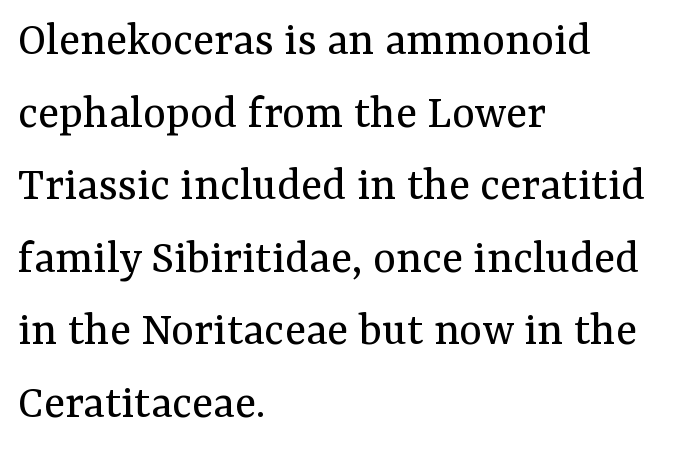
{"serif": "yes", "italic": "no", "bold": "no", "weight": "regular", "width": "normal", "stroke_contrast": "medium", "x_height": "medium", "monospaced": "no", "underline": "no", "align": "left", "line_spacing": "normal", "line_spacing_ratio": 1.48, "letter_spacing": "normal", "letter_spacing_em": 0.0, "glyph_px": 49}
